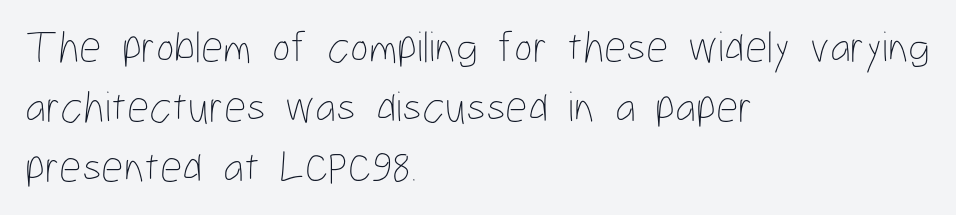
The image shows 44 px thin, condensed type, upright; set left-aligned, normal line spacing (1.36x), normal letter spacing, not underlined; low stroke contrast and a medium x-height.
